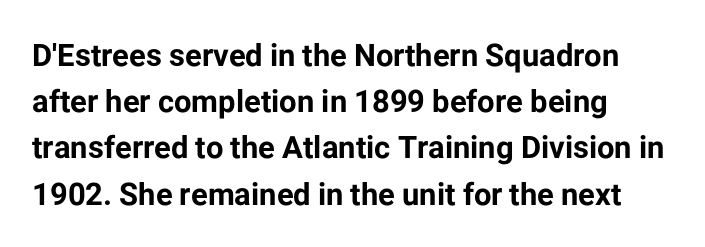
A typesetter would call this leading conventional body-copy spacing. Underline: absent. Reading down the block, your eye returns to a fixed left position each line. Serif or sans? Sans — the stroke terminals are bare. Looks like regular typesetting: each glyph gets only the width it needs. The letters stand straight up with perfectly vertical stems.
